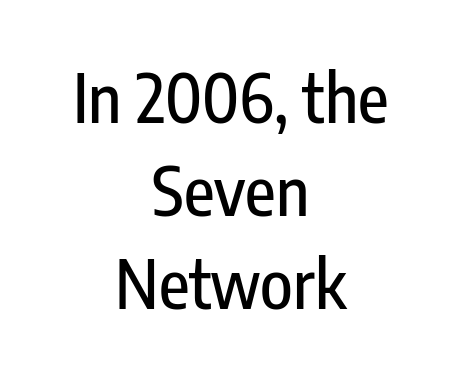
The image shows 67 px condensed sans-serif type, upright; set centered, normal line spacing (1.39x), normal letter spacing, not underlined; low stroke contrast and a medium x-height.
